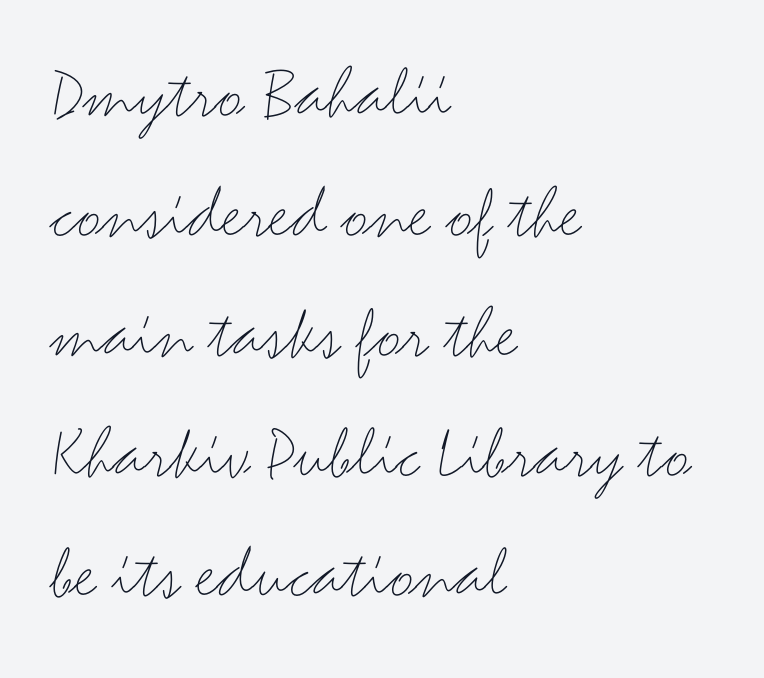
This is not heavy type; no bold has been used. Honestly, there is no underline to notice here at all. The face used here is rendered with its standard letterfit. Nothing sits at the stroke ends, so this counts as sans-serif. Alignment: flush left.
